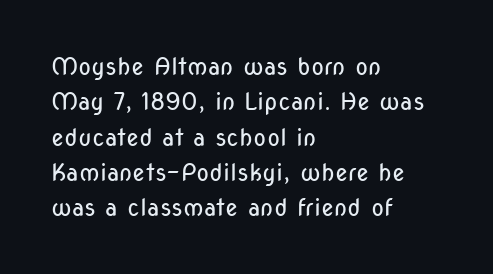
Tracking value appears to be zero — textbook default spacing. Posture: straight, roman, zero tilt. Leftover space on each line is placed entirely after the last word. This is not heavy type; no bold has been used.
